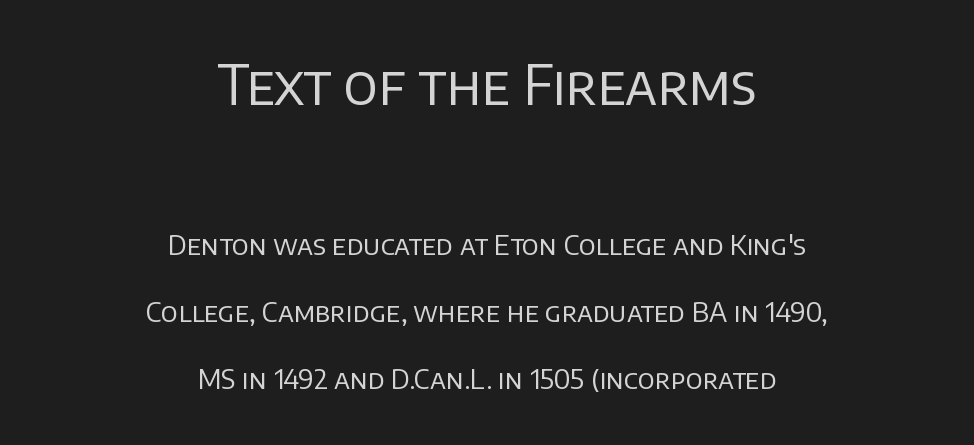
The image shows 54 px regular-weight sans-serif type, upright; set centered, loose line spacing (2.49x), normal letter spacing, not underlined; the first (top) block is 2.0x larger; low stroke contrast and a large x-height.
